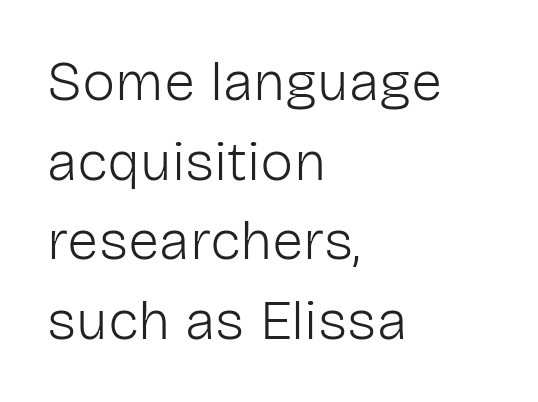
Q: Is the text bold? A: No.
Q: Is the text italic (slanted)? A: No, it is upright.
Q: Is the typeface a serif or a sans-serif typeface? A: Sans-serif.
Q: Is the text underlined? A: No.
Q: How is the paragraph aligned? A: Left-aligned.
Q: Is the spacing between letters normal or unusually wide? A: Normal.
Q: Is the spacing between lines tight, normal or loose? A: Normal.
Q: Width (condensed, normal, or wide)? A: Normal.
Q: Stroke contrast? A: Low.
Q: x-height? A: Medium.
Q: Monospaced? A: No.
